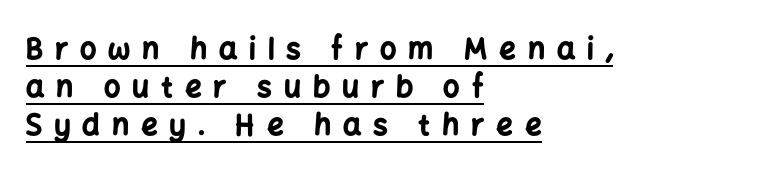
The compositor pushed each line to the left boundary. Spacing between characters has been opened up far beyond the box default. Every stem runs plumb, perpendicular to the baseline. Examine the stroke ends and you'll find no serifs. These words are printed bold, with thick strokes throughout.
